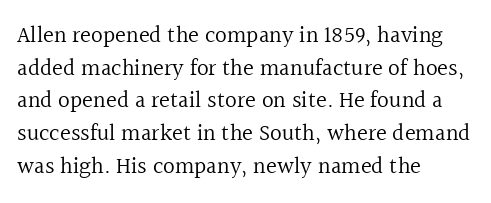
Q: Is the text bold? A: No.
Q: Is the text italic (slanted)? A: No, it is upright.
Q: Is the text underlined? A: No.
Q: How is the paragraph aligned? A: Left-aligned.
Q: Is the spacing between letters normal or unusually wide? A: Normal.
Q: Is the spacing between lines tight, normal or loose? A: Normal.
